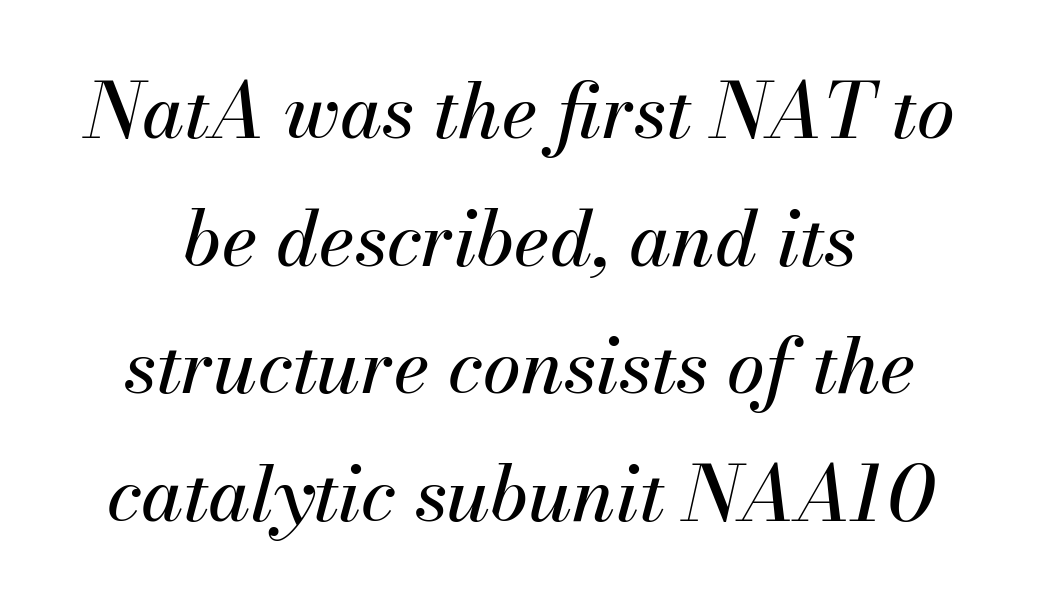
The image shows 76 px text type, italic (leaning right); set centered, normal line spacing (1.68x), normal letter spacing, not underlined; medium stroke contrast and a small x-height.
